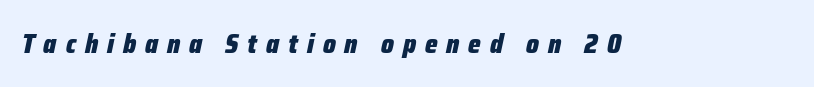
Students, this is bold: see how much ink each stroke carries. Check the space under the baseline: it is left empty. The tracking reads as deliberately expanded to a designer's eye. Italic: yes, the glyphs are oblique.
